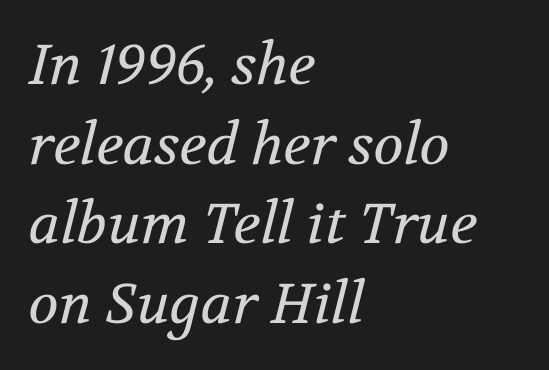
Q: Is the text bold? A: No.
Q: Is the text italic (slanted)? A: Yes, it leans right by about 12 degrees.
Q: Is the typeface a serif or a sans-serif typeface? A: Serif.
Q: Is the text underlined? A: No.
Q: How is the paragraph aligned? A: Left-aligned.
Q: Is the spacing between letters normal or unusually wide? A: Normal.
Q: Is the spacing between lines tight, normal or loose? A: Normal.
Q: Width (condensed, normal, or wide)? A: Normal.
Q: Stroke contrast? A: Medium.
Q: x-height? A: Medium.
Q: Monospaced? A: No.
